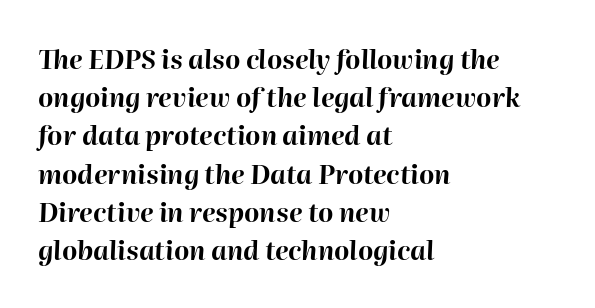
The image shows 26 px bold type, italic (leaning right); set left-aligned, normal line spacing (1.47x), normal letter spacing, not underlined.
